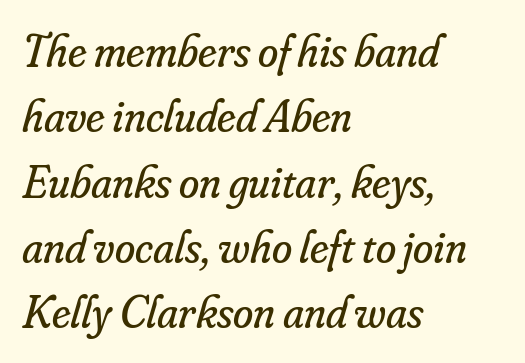
The glyphs look as if they've been sheared to an angle. Leading: standard. The rendering uses natural spacing where letterforms have individual widths. Bare-footed words on every line. Nobody touched the tracking dial on this one.
